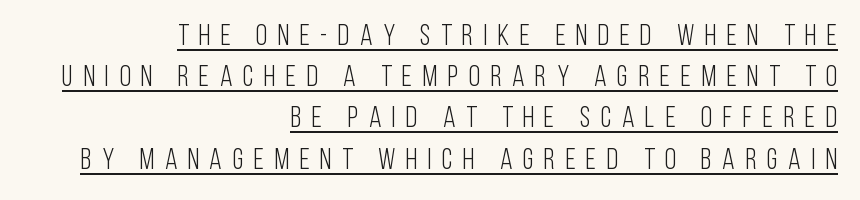
Q: Is the text bold? A: No.
Q: Is the text italic (slanted)? A: No, it is upright.
Q: Is the typeface a serif or a sans-serif typeface? A: Sans-serif.
Q: Is the text underlined? A: Yes.
Q: How is the paragraph aligned? A: Right-aligned.
Q: Is the spacing between letters normal or unusually wide? A: Unusually wide.
Q: Is the spacing between lines tight, normal or loose? A: Normal.
Q: Width (condensed, normal, or wide)? A: Condensed.
Q: Stroke contrast? A: Low.
Q: x-height? A: Large.
Q: Monospaced? A: No.
